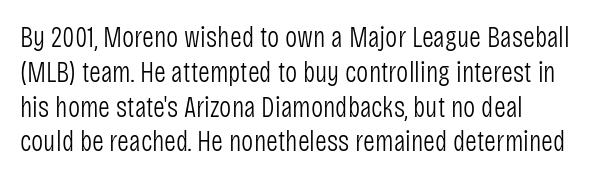
Q: Is the text bold? A: No.
Q: Is the text italic (slanted)? A: No, it is upright.
Q: Is the typeface a serif or a sans-serif typeface? A: Sans-serif.
Q: Is the text underlined? A: No.
Q: Is the spacing between letters normal or unusually wide? A: Normal.
Q: Width (condensed, normal, or wide)? A: Condensed.
Q: Stroke contrast? A: Low.
Q: x-height? A: Large.
Q: Monospaced? A: No.
